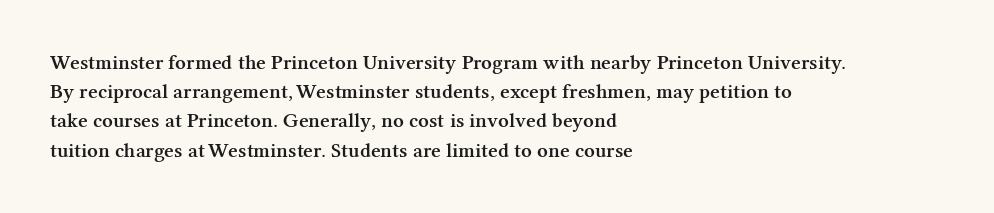
The face used here is a semibold: visibly heavier than regular, lighter than bold. Italic? Not at all — the glyphs are vertical. Default kerning and tracking; the words read as compact shapes. The paragraph shown leans on its left margin. Clear beneath every line of the passage.
